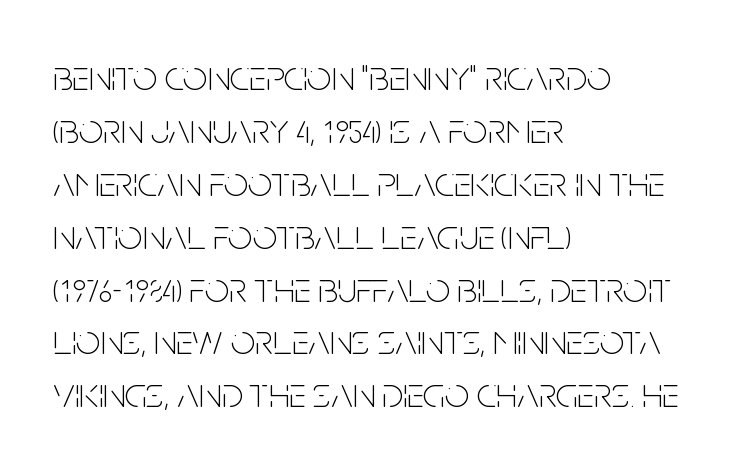
Q: Is the text bold? A: No.
Q: Is the text italic (slanted)? A: No, it is upright.
Q: Is the typeface a serif or a sans-serif typeface? A: Sans-serif.
Q: Is the text underlined? A: No.
Q: How is the paragraph aligned? A: Left-aligned.
Q: Is the spacing between letters normal or unusually wide? A: Normal.
Q: Width (condensed, normal, or wide)? A: Condensed.
Q: Stroke contrast? A: Low.
Q: x-height? A: Large.
Q: Monospaced? A: No.
